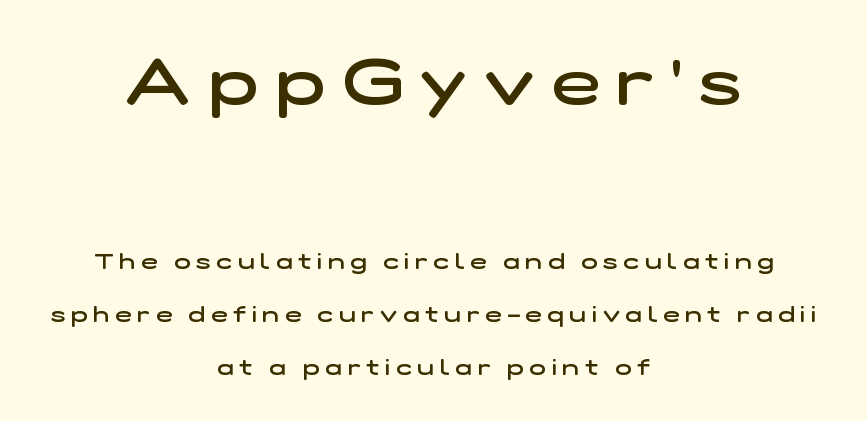
The image shows 65 px semibold, wide sans-serif type; set centered, loose line spacing (2.39x), unusually wide letter spacing (+0.26 em), not underlined; the first (top) block is 2.95x larger; low stroke contrast and a medium x-height.
